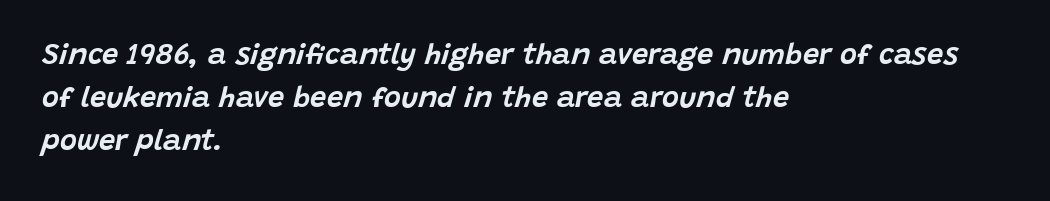
{"italic": "yes", "lean": "right", "slant_degrees": 15, "width": "normal", "stroke_contrast": "low", "x_height": "large", "monospaced": "no", "underline": "no", "align": "left", "line_spacing": "normal", "line_spacing_ratio": 1.49, "letter_spacing": "normal", "letter_spacing_em": 0.0, "glyph_px": 29}
